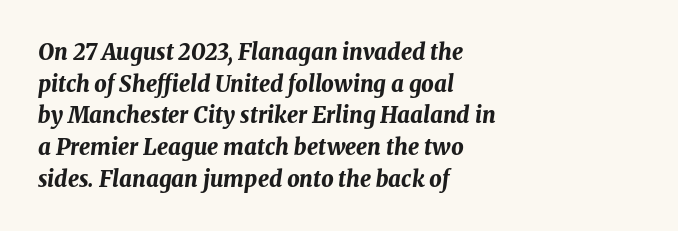
Where is the straight margin? On the left. A typesetter would mark this as italic. Is the letter spacing exaggerated? No — it looks like the ordinary default. Students, this is bold: see how much ink each stroke carries. The space between consecutive lines is moderate. Words float on clear page, feet unadorned.
